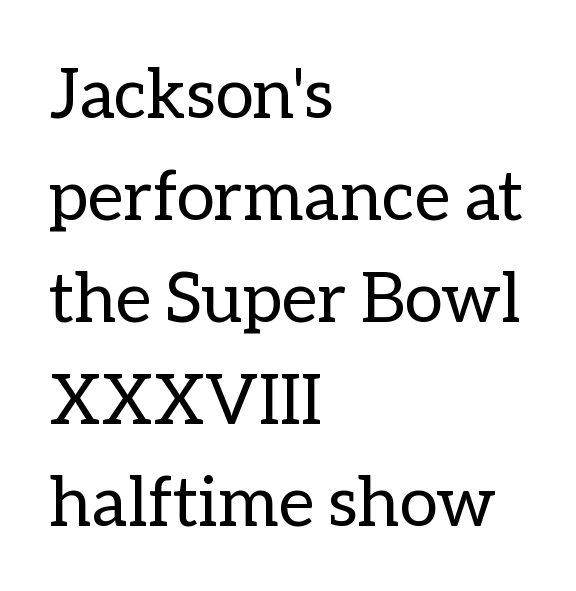
{"italic": "no", "bold": "no", "weight": "regular", "width": "normal", "stroke_contrast": "low", "x_height": "medium", "monospaced": "no", "underline": "no", "align": "left", "line_spacing": "normal", "line_spacing_ratio": 1.48, "letter_spacing": "normal", "letter_spacing_em": 0.0, "glyph_px": 69}
